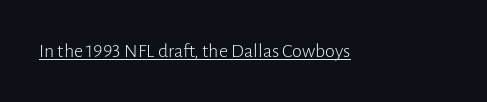
{"italic": "no", "bold": "no", "underline": "yes", "letter_spacing": "normal", "letter_spacing_em": 0.0, "glyph_px": 20}
